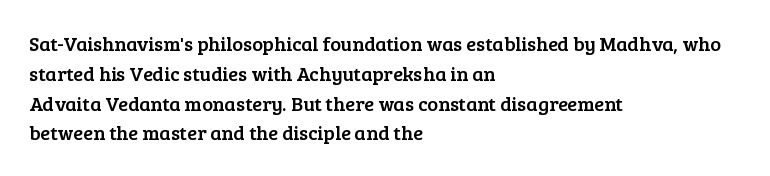
Q: Is the text italic (slanted)? A: No, it is upright.
Q: Is the text underlined? A: No.
Q: How is the paragraph aligned? A: Left-aligned.
Q: Is the spacing between letters normal or unusually wide? A: Normal.
Q: Is the spacing between lines tight, normal or loose? A: Normal.
